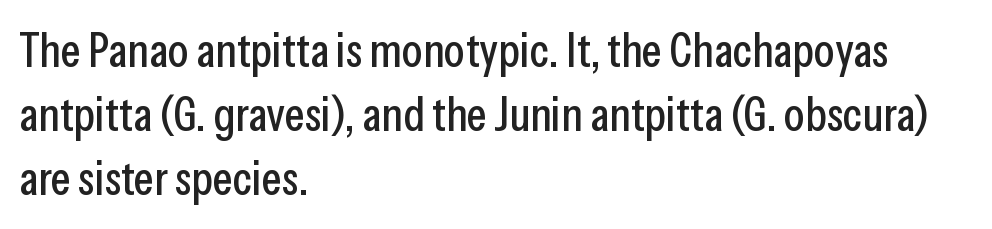
The image shows 48 px condensed sans-serif type, upright; set left-aligned, normal line spacing (1.33x), normal letter spacing, not underlined; low stroke contrast and a medium x-height.
